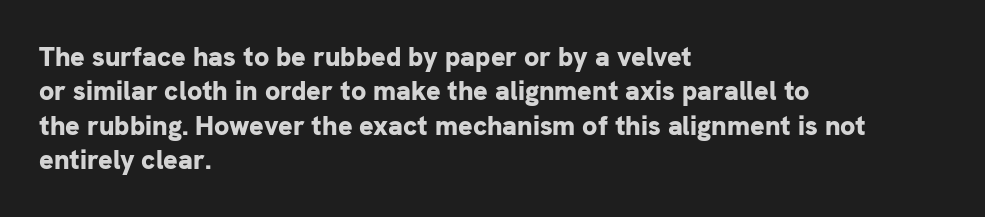
A typesetter would mark this as roman, not italic. Does the copy run flush right? No — it runs flush left. These words are printed bold, with thick strokes throughout. Successive baselines arrive at the customary interval. Caption: standard tracking, unaltered.
